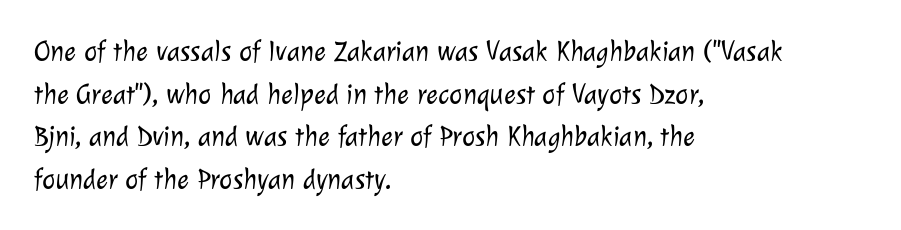
The image shows 28 px light sans-serif type; set left-aligned, normal line spacing (1.52x), normal letter spacing, not underlined; low stroke contrast and a medium x-height.
